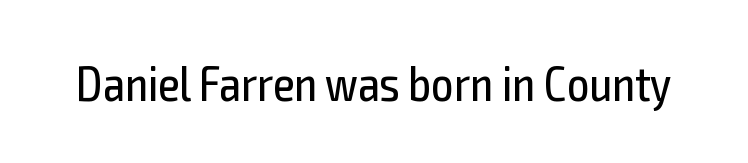
Q: Is the text bold? A: No.
Q: Is the text italic (slanted)? A: No, it is upright.
Q: Is the typeface a serif or a sans-serif typeface? A: Sans-serif.
Q: Is the text underlined? A: No.
Q: Is the spacing between letters normal or unusually wide? A: Normal.
Q: Width (condensed, normal, or wide)? A: Condensed.
Q: x-height? A: Medium.
Q: Monospaced? A: No.
